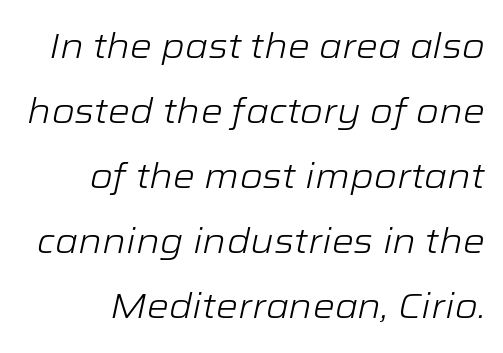
Only glyphs here, with clear space below each row. Every row of glyphs terminates at an identical x-position on the right. Varying glyph widths throughout — classic text-font behaviour. Vertical stems look standard width or narrower in stroke. The letters are slanted; this is an italic face. The rendering keeps characters at their native spacing.
